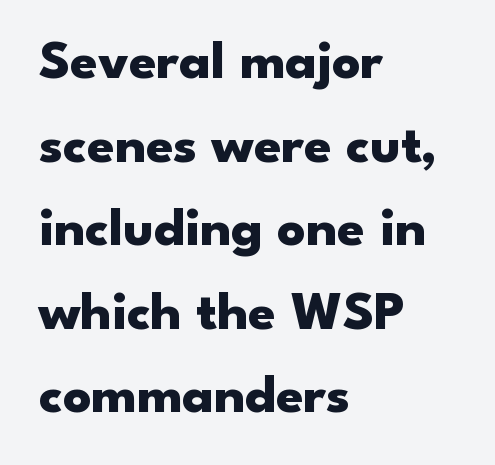
{"serif": "no", "italic": "no", "bold": "yes", "weight": "heavy", "width": "wide", "stroke_contrast": "low", "x_height": "small", "monospaced": "no", "underline": "no", "align": "left", "line_spacing": "normal", "line_spacing_ratio": 1.52, "letter_spacing": "normal", "letter_spacing_em": 0.0, "glyph_px": 55}
